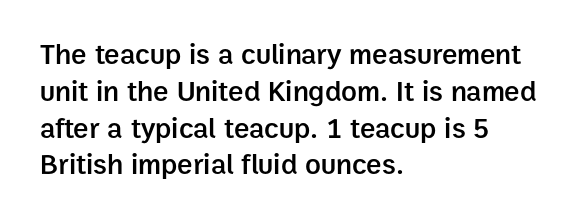
{"serif": "no", "italic": "no", "bold": "semi", "weight": "semibold", "width": "normal", "stroke_contrast": "low", "x_height": "medium", "monospaced": "no", "underline": "no", "align": "left", "line_spacing": "normal", "line_spacing_ratio": 1.27, "letter_spacing": "normal", "letter_spacing_em": 0.0, "glyph_px": 29}
